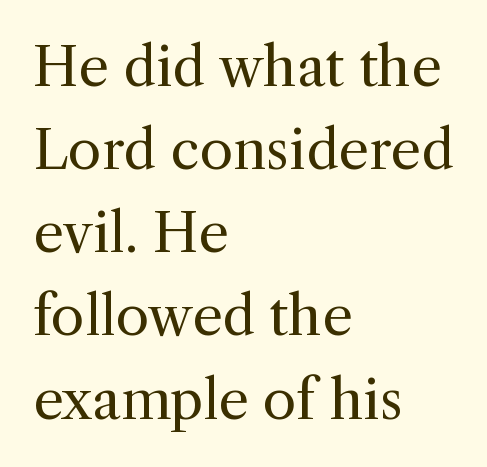
The image shows 54 px regular-weight serif type, upright; set left-aligned, normal line spacing (1.54x), normal letter spacing, not underlined; a medium x-height.
